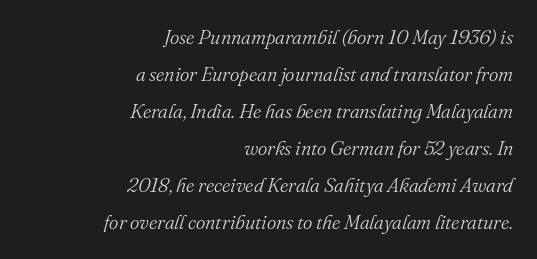
Q: Is the text bold? A: No.
Q: Is the text italic (slanted)? A: Yes, it leans right by about 16 degrees.
Q: Is the text underlined? A: No.
Q: How is the paragraph aligned? A: Right-aligned.
Q: Is the spacing between letters normal or unusually wide? A: Normal.
